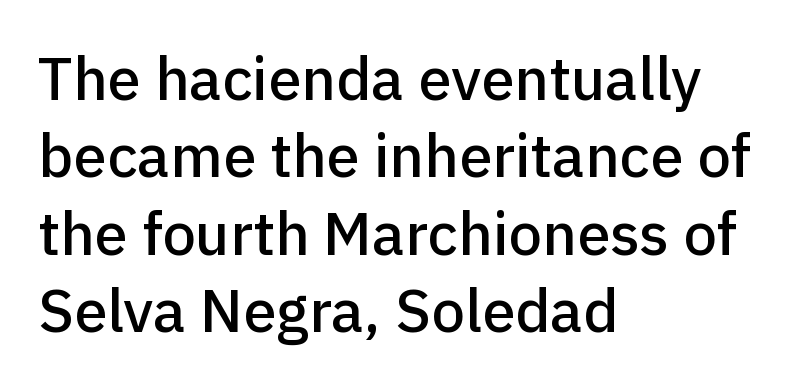
{"serif": "no", "italic": "no", "width": "normal", "stroke_contrast": "low", "x_height": "medium", "monospaced": "no", "underline": "no", "align": "left", "line_spacing": "normal", "line_spacing_ratio": 1.29, "letter_spacing": "normal", "letter_spacing_em": 0.0, "glyph_px": 60}
